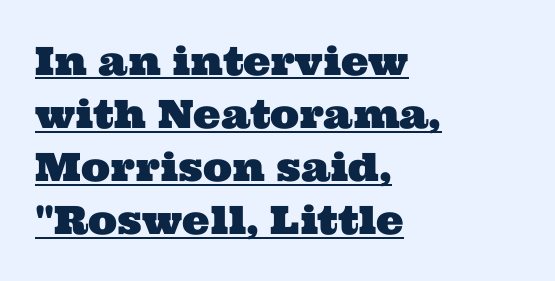
{"serif": "yes", "width": "wide", "stroke_contrast": "medium", "x_height": "medium", "monospaced": "no", "underline": "yes", "align": "left", "line_spacing": "normal", "line_spacing_ratio": 1.36, "letter_spacing": "normal", "letter_spacing_em": 0.0, "glyph_px": 39}
